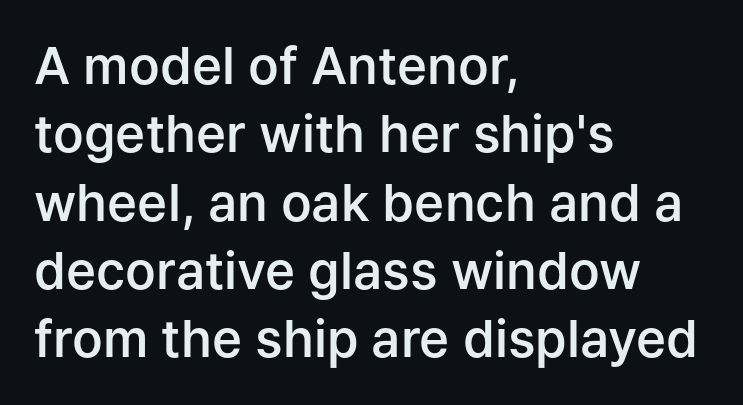
The face used here is proportionally spaced, like ordinary book or web type. Quick note: interline space is typical. The gap between lines stays unmarked. All the whitespace from short lines collects on the right. Type style note: lacks serifs. Look at the stroke-to-counter ratio: somewhat heavy, a semibold.
